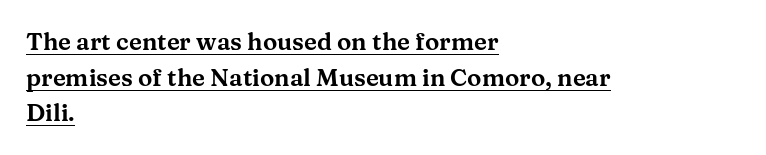
A rule runs beneath these lines of type. This is roman type, the default non-slanted kind. Line beginnings align vertically; line endings do not. Students, note that the glyphs here touch the page at normal intervals. A normal amount of white space separates one row of letters from the next.
